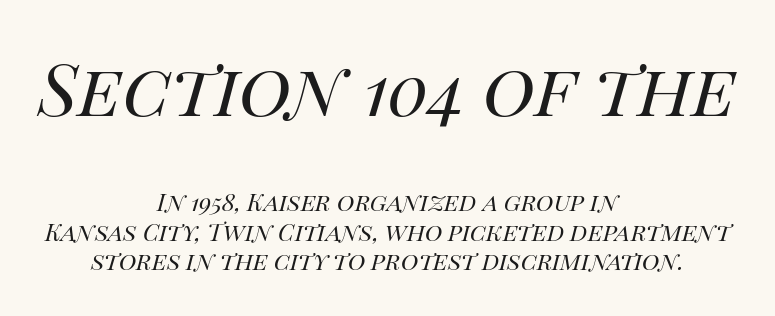
The area under the type is left untouched. The face looks like a standard text weight, possibly lighter. The rendering uses natural spacing where letterforms have individual widths. This sample uses plain, unmodified letter spacing.
